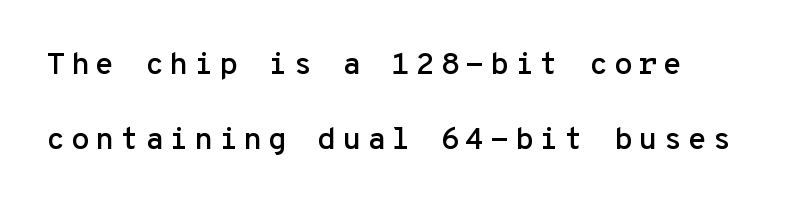
Q: Is the text italic (slanted)? A: No, it is upright.
Q: Is the typeface a serif or a sans-serif typeface? A: Sans-serif.
Q: Is the text underlined? A: No.
Q: How is the paragraph aligned? A: Left-aligned.
Q: Is the spacing between lines tight, normal or loose? A: Loose.
Q: Width (condensed, normal, or wide)? A: Normal.
Q: Stroke contrast? A: Low.
Q: x-height? A: Medium.
Q: Monospaced? A: Yes.
